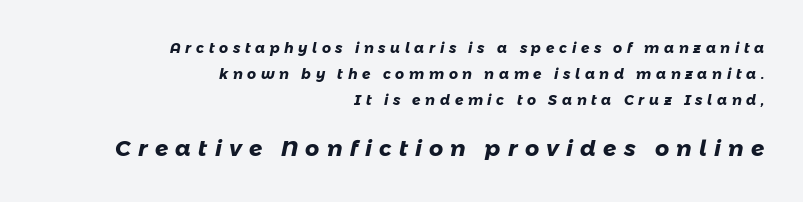
The image shows 22 px bold type; set right-aligned, line spacing 1.85x, unusually wide letter spacing (+0.33 em), not underlined; the second (bottom) block is 1.57x larger.
